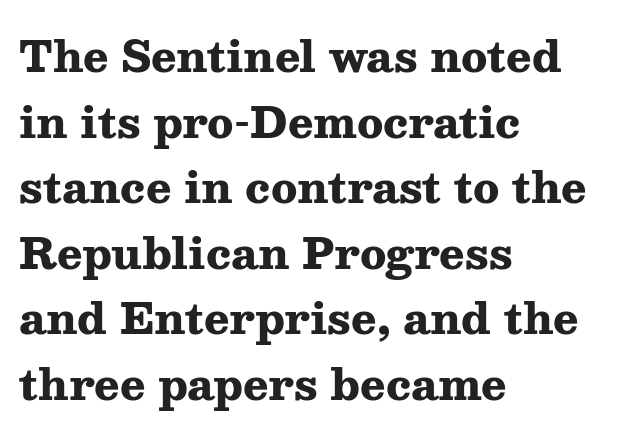
These lines are composed in type with serifs. Is there much room between lines? A standard amount, neither cramped nor airy. Looks like regular typesetting: each glyph gets only the width it needs. Beneath every word, the page is bare.
